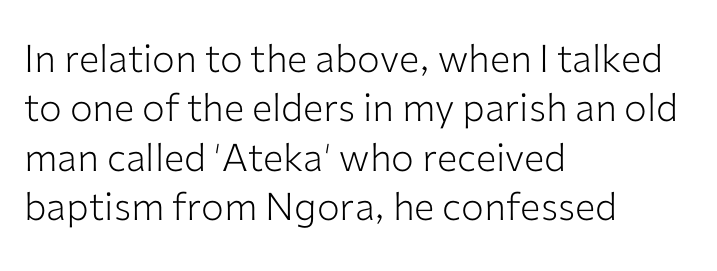
The vertical gap from one line to the next is medium. This reads as an unemphasized weight, regular at the heaviest. Is this a fixed-width face? No — the glyphs have proportional, varying widths. These lines keep a tight, regular rhythm from letter to letter. Does the type have serifs? No, each stem ends abruptly.
